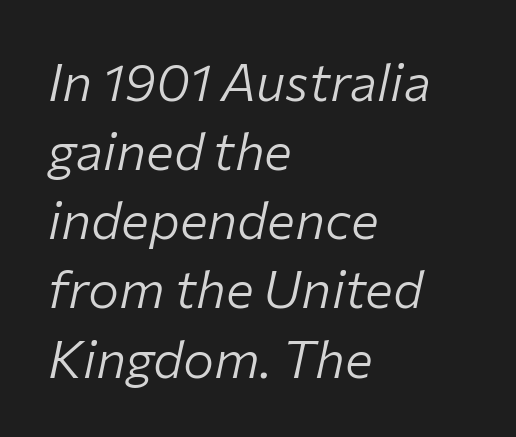
{"italic": "yes", "lean": "right", "slant_degrees": 12, "bold": "no", "weight": "light", "width": "normal", "stroke_contrast": "low", "x_height": "medium", "monospaced": "no", "underline": "no", "align": "left", "line_spacing": "normal", "line_spacing_ratio": 1.33, "letter_spacing": "normal", "letter_spacing_em": 0.0, "glyph_px": 52}
